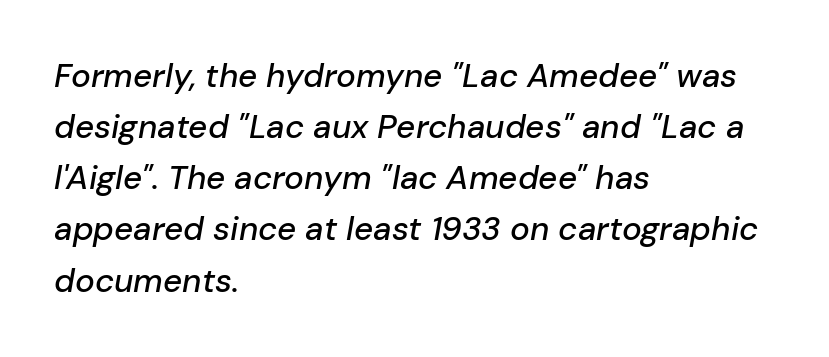
{"italic": "yes", "lean": "right", "slant_degrees": 10, "width": "normal", "stroke_contrast": "low", "x_height": "medium", "monospaced": "no", "underline": "no", "align": "left", "line_spacing": "normal", "line_spacing_ratio": 1.55, "letter_spacing": "normal", "letter_spacing_em": 0.0, "glyph_px": 33}
